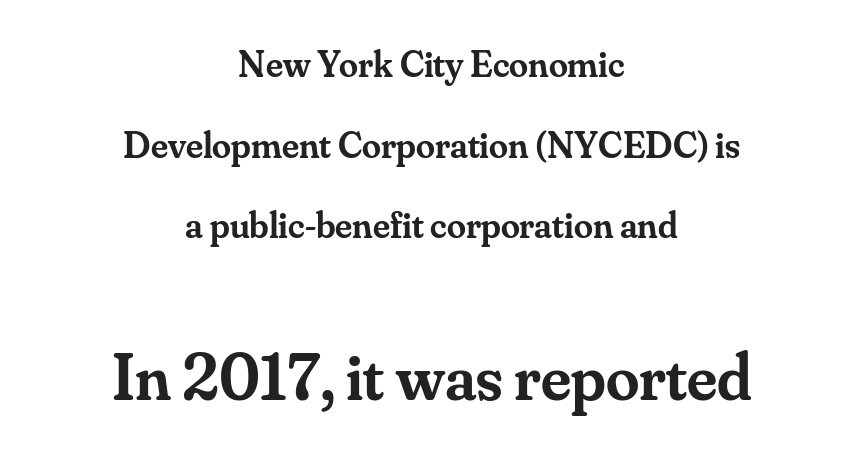
{"serif": "yes", "italic": "no", "bold": "semi", "weight": "semibold", "width": "normal", "stroke_contrast": "medium", "x_height": "small", "monospaced": "no", "underline": "no", "align": "center", "line_spacing": "loose", "line_spacing_ratio": 2.12, "letter_spacing": "normal", "letter_spacing_em": 0.0, "larger_block": "second", "size_ratio": 1.76, "glyph_px": 67}
